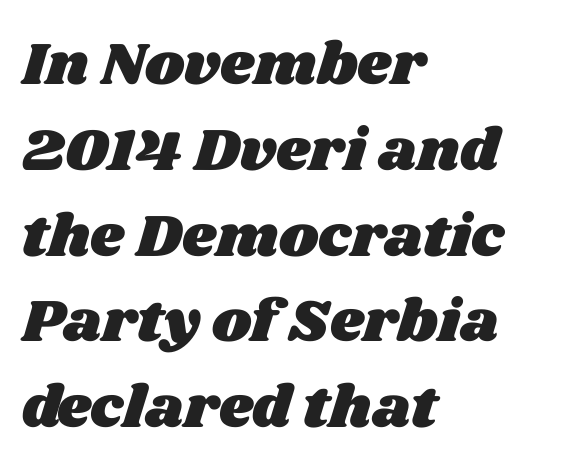
Q: Is the text underlined? A: No.
Q: How is the paragraph aligned? A: Left-aligned.
Q: Is the spacing between letters normal or unusually wide? A: Normal.
Q: Is the spacing between lines tight, normal or loose? A: Normal.
Q: Width (condensed, normal, or wide)? A: Wide.
Q: Stroke contrast? A: Medium.
Q: x-height? A: Large.
Q: Monospaced? A: No.
